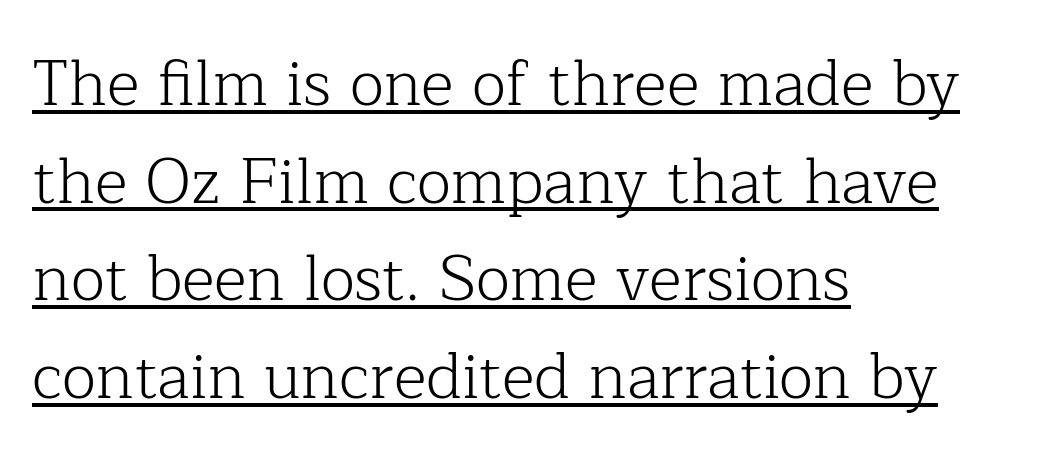
{"serif": "yes", "italic": "no", "bold": "no", "weight": "light", "width": "normal", "stroke_contrast": "low", "x_height": "medium", "monospaced": "no", "underline": "yes", "align": "left", "line_spacing": "normal", "line_spacing_ratio": 1.55, "letter_spacing": "normal", "letter_spacing_em": 0.0, "glyph_px": 63}
